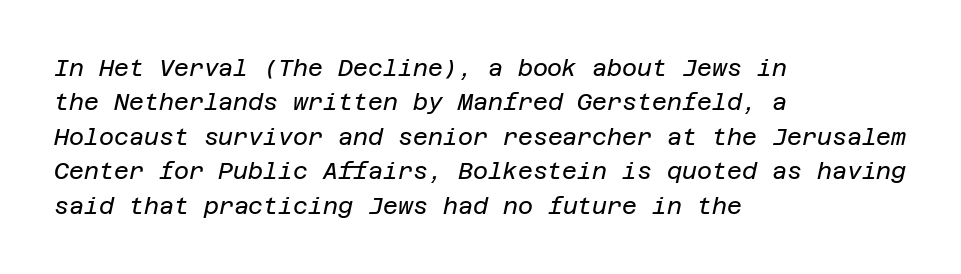
{"italic": "yes", "lean": "right", "slant_degrees": 12, "bold": "no", "underline": "no", "align": "left", "line_spacing": "normal", "line_spacing_ratio": 1.5, "letter_spacing": "normal", "letter_spacing_em": 0.0, "glyph_px": 23}
